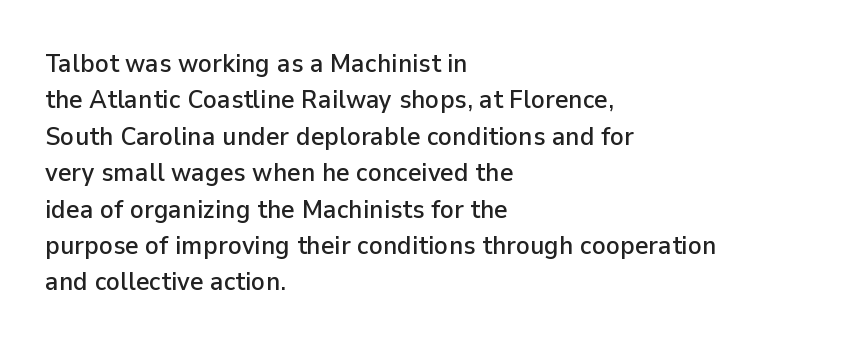
Each line starts at the same left margin while the right side varies. There is no visible air inserted between adjacent glyphs. Baseline-to-baseline distance is the conventional proportion of letter height. No italicization has been applied; the sample stays upright.
